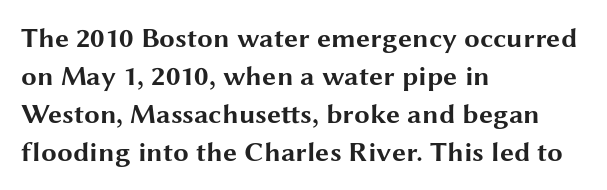
The specimen omits any rule beneath the text block's lines. Is the block centered? No — it sits flush against the left margin. Strong, thick strokes mark this as bold type. Between one letter and the next there's only the usual sliver of space.
